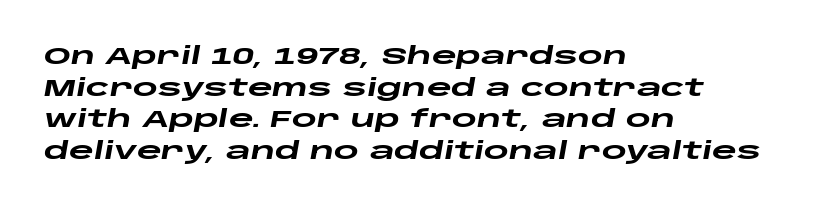
The image shows 24 px bold type, italic (leaning right); set left-aligned, normal line spacing (1.32x), normal letter spacing, not underlined.
